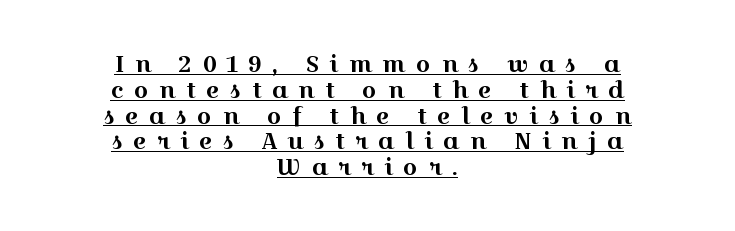
The space between consecutive lines is stingy. Typeset on center — no edge is straight. The tracking jumps out immediately: characters are airy and widely separated. Like a heading marked for emphasis, these lines bear an underscore.
